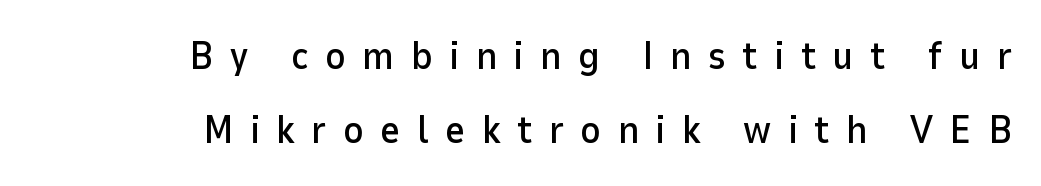
A clean baseline with only descenders dipping below it. The letters are spread apart with noticeably loose tracking. No italicization has been applied; the sample stays upright. Are there feet on the stems? There aren't — it's a sans.
